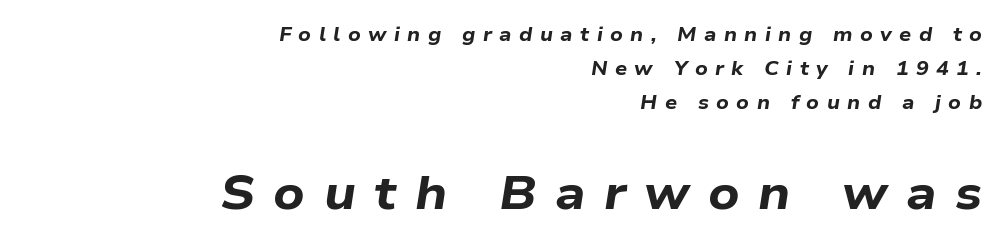
{"italic": "yes", "lean": "right", "slant_degrees": 9, "bold": "yes", "weight": "bold", "width": "wide", "stroke_contrast": "low", "x_height": "medium", "monospaced": "no", "underline": "no", "align": "right", "line_spacing_ratio": 1.79, "letter_spacing": "wide", "letter_spacing_em": 0.39, "larger_block": "second", "size_ratio": 2.47, "glyph_px": 47}
